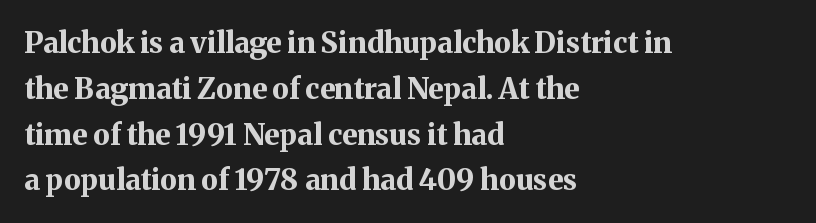
Q: Is the text bold? A: Yes.
Q: Is the text italic (slanted)? A: No, it is upright.
Q: Is the typeface a serif or a sans-serif typeface? A: Serif.
Q: Is the text underlined? A: No.
Q: How is the paragraph aligned? A: Left-aligned.
Q: Is the spacing between letters normal or unusually wide? A: Normal.
Q: Is the spacing between lines tight, normal or loose? A: Normal.
Q: Width (condensed, normal, or wide)? A: Normal.
Q: Stroke contrast? A: Medium.
Q: x-height? A: Medium.
Q: Monospaced? A: No.
